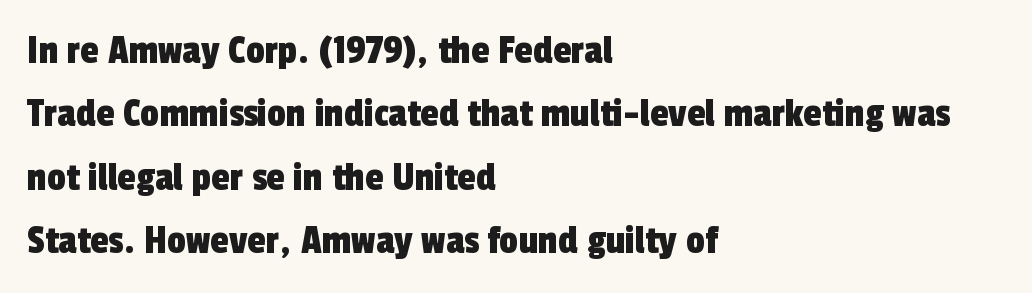
Is this a fixed-width face? No — the glyphs have proportional, varying widths. A normal amount of white space separates one row of letters from the next. Teacher's note: observe the even left margin — that is flush-left alignment. Observe the ordinary spacing: letters are neighbours, not strangers. Honestly, there is no underline to notice here at all. The designer went with a sans here, leaving each stem footless.
